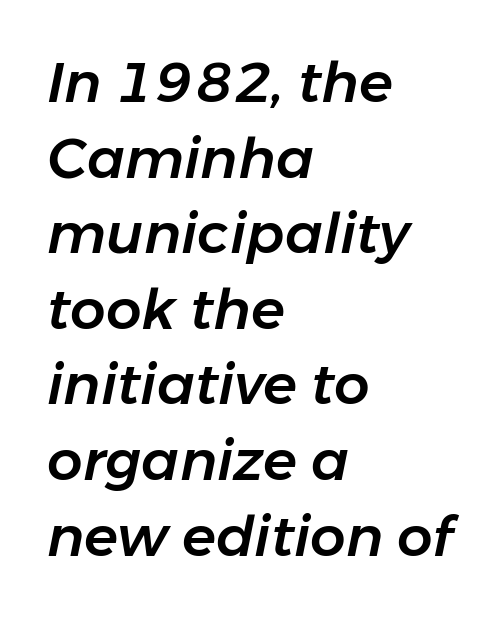
The image shows 56 px text type, italic (leaning right); set left-aligned, normal line spacing (1.35x), normal letter spacing, not underlined; low stroke contrast and a medium x-height.
